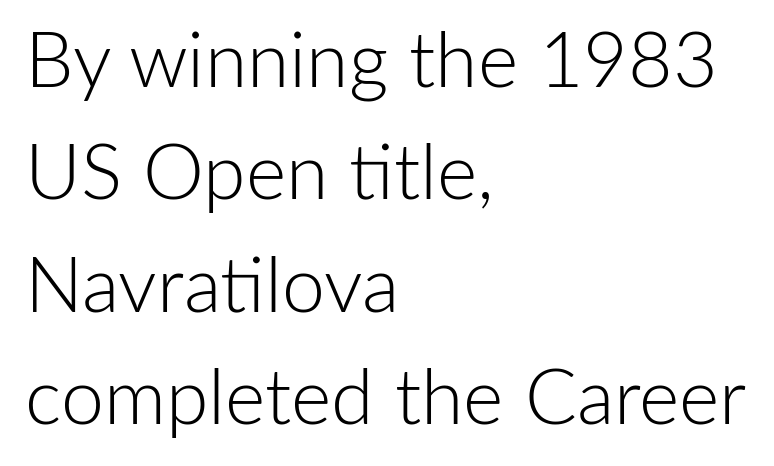
The glyphs in this specimen are sans serif. Is this a fixed-width face? No — the glyphs have proportional, varying widths. This sample keeps an unexceptional amount of space between lines. Does extra space separate the letters? No, they use regular spacing. The compositor pushed each line to the left boundary. Stems here are at most as thick as an everyday book face.
